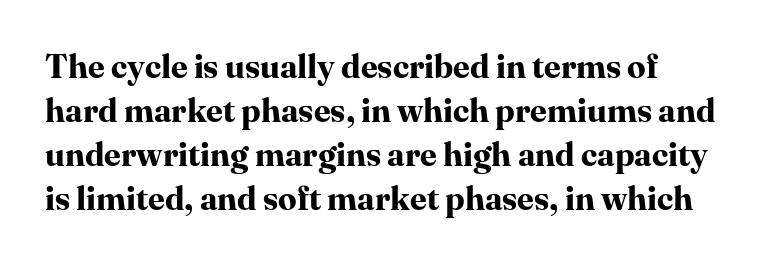
The image shows 33 px bold serif type, upright; set normal line spacing (1.33x), normal letter spacing, not underlined; high stroke contrast and a medium x-height.
